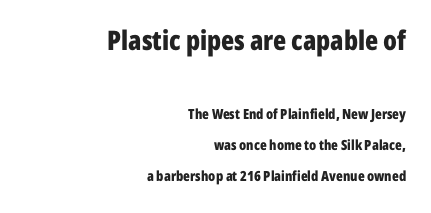
{"italic": "no", "bold": "yes", "underline": "no", "align": "right", "line_spacing": "loose", "line_spacing_ratio": 2.21, "letter_spacing": "normal", "letter_spacing_em": 0.0, "larger_block": "first", "size_ratio": 1.93, "glyph_px": 27}
